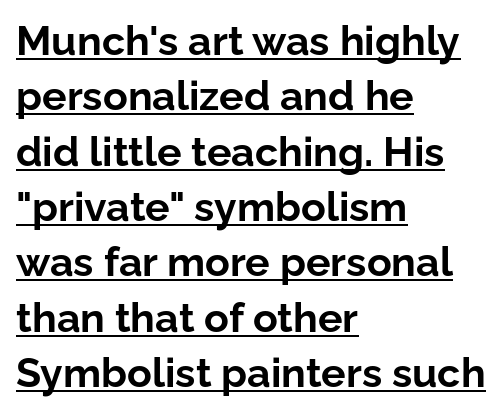
These lines are rendered in a variable-pitch font. Quick note: underline on. How heavy is the stroke? Heavy — this is a bold. Check where the strokes stop: nothing finishes them off — pure sans. Does the copy run flush right? No — it runs flush left. The specimen reads as upright at a glance.
